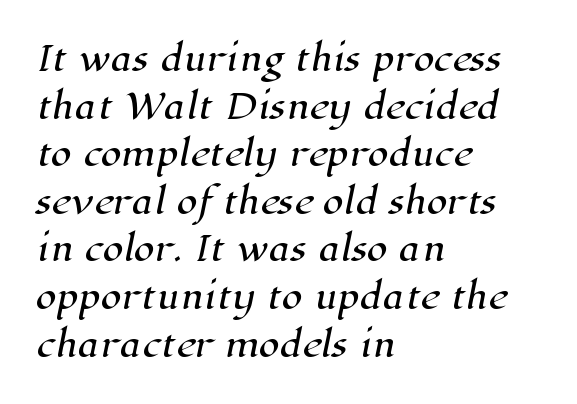
{"serif": "yes", "width": "normal", "stroke_contrast": "high", "x_height": "medium", "monospaced": "no", "underline": "no", "align": "left", "line_spacing": "normal", "line_spacing_ratio": 1.4, "letter_spacing": "normal", "letter_spacing_em": 0.0, "glyph_px": 34}
